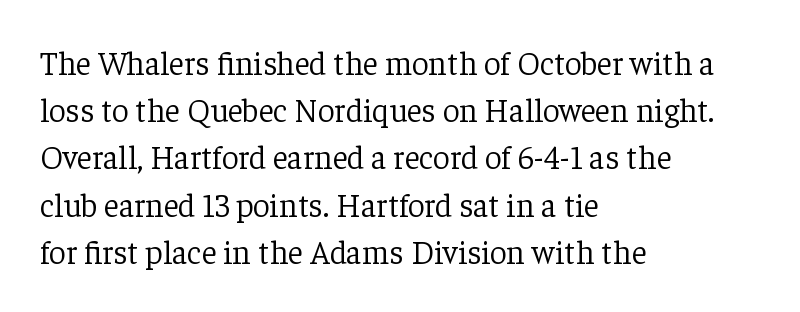
Q: Is the text bold? A: No.
Q: Is the text italic (slanted)? A: No, it is upright.
Q: Is the typeface a serif or a sans-serif typeface? A: Serif.
Q: Is the text underlined? A: No.
Q: How is the paragraph aligned? A: Left-aligned.
Q: Is the spacing between letters normal or unusually wide? A: Normal.
Q: Is the spacing between lines tight, normal or loose? A: Normal.
Q: Width (condensed, normal, or wide)? A: Normal.
Q: Stroke contrast? A: Low.
Q: x-height? A: Medium.
Q: Monospaced? A: No.
